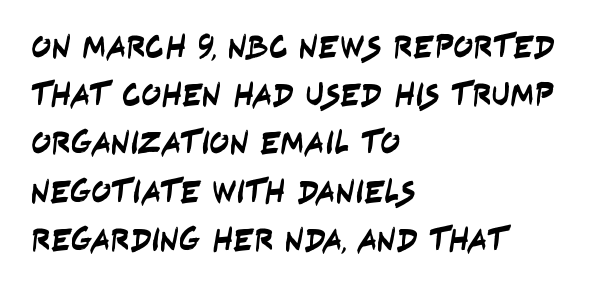
The image shows 33 px condensed sans-serif type; set left-aligned, normal line spacing (1.46x), normal letter spacing, not underlined; low stroke contrast and a large x-height.
